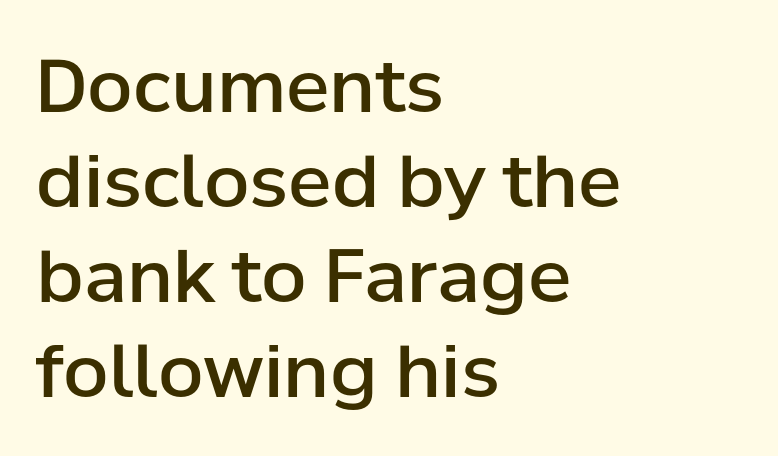
Q: Is the text bold? A: Semi-bold.
Q: Is the text italic (slanted)? A: No, it is upright.
Q: Is the typeface a serif or a sans-serif typeface? A: Sans-serif.
Q: Is the text underlined? A: No.
Q: How is the paragraph aligned? A: Left-aligned.
Q: Is the spacing between letters normal or unusually wide? A: Normal.
Q: Is the spacing between lines tight, normal or loose? A: Normal.
Q: Width (condensed, normal, or wide)? A: Normal.
Q: Stroke contrast? A: Low.
Q: x-height? A: Medium.
Q: Monospaced? A: No.
